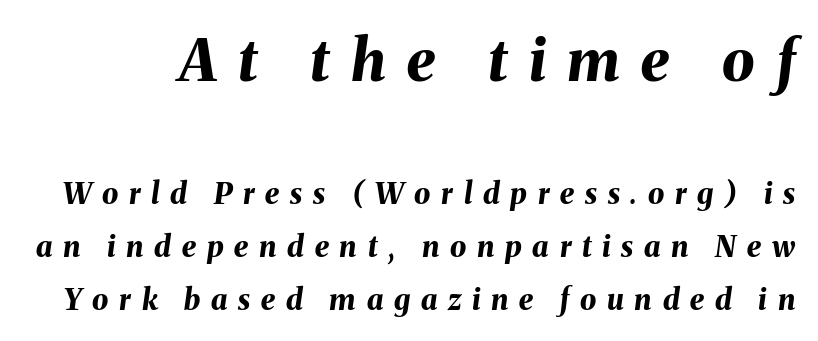
Weight: bold. The rendering inserts visible extra space after every character. Character widths vary here, with narrow letters taking less room than wide ones. The face used here has a pronounced slope to its letters. Type without underlining.
